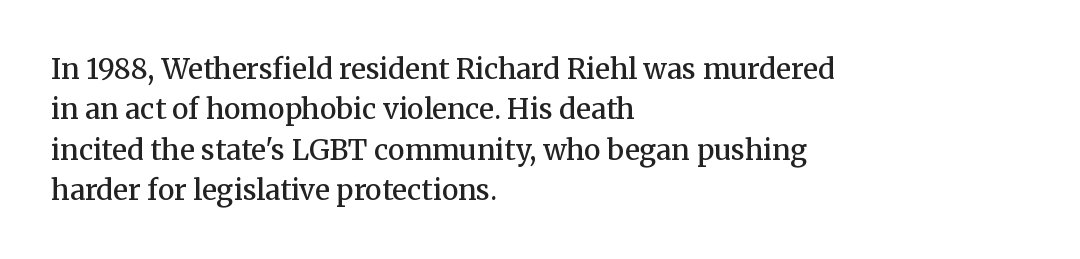
Q: Is the text bold? A: Semi-bold.
Q: Is the text italic (slanted)? A: No, it is upright.
Q: Is the typeface a serif or a sans-serif typeface? A: Serif.
Q: Is the text underlined? A: No.
Q: How is the paragraph aligned? A: Left-aligned.
Q: Is the spacing between letters normal or unusually wide? A: Normal.
Q: Is the spacing between lines tight, normal or loose? A: Normal.
Q: Width (condensed, normal, or wide)? A: Normal.
Q: Stroke contrast? A: Medium.
Q: x-height? A: Medium.
Q: Monospaced? A: No.
